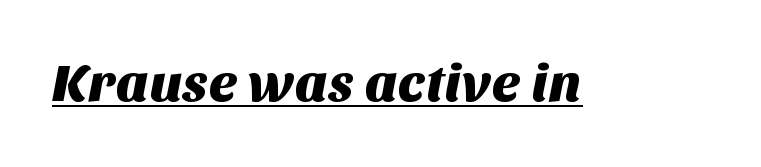
You could not count columns in this text — the font is proportionally spaced. This is underlined copy, the kind a proofreader might mark for attention. The rendering keeps characters at their native spacing. Serifs: no, the terminals of the letterforms are clean.
